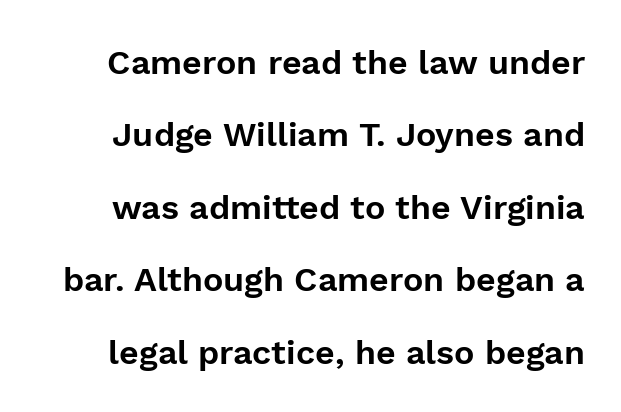
{"serif": "no", "italic": "no", "width": "normal", "stroke_contrast": "low", "x_height": "medium", "monospaced": "no", "underline": "no", "line_spacing": "loose", "line_spacing_ratio": 2.13, "letter_spacing": "normal", "letter_spacing_em": 0.0, "glyph_px": 34}
